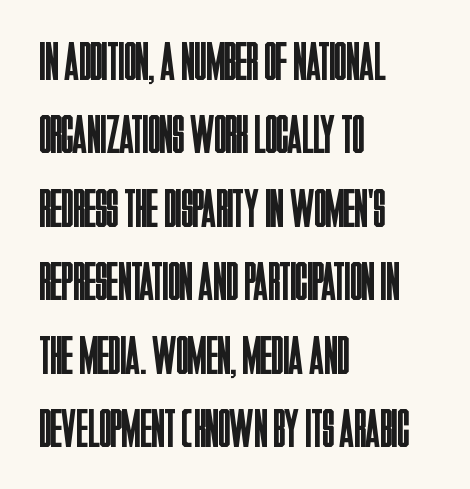
The image shows 54 px regular-weight, condensed sans-serif type, upright; set left-aligned, normal line spacing (1.36x), normal letter spacing, not underlined; low stroke contrast and a large x-height.
